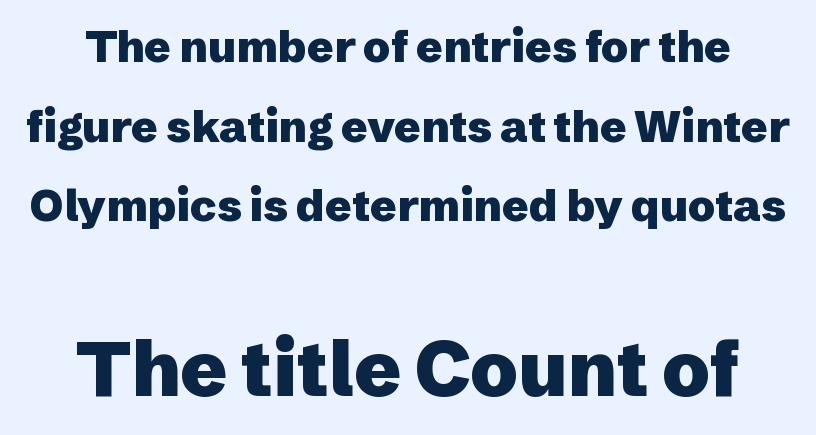
{"serif": "no", "italic": "no", "bold": "yes", "weight": "heavy", "width": "normal", "stroke_contrast": "low", "x_height": "medium", "monospaced": "no", "underline": "no", "line_spacing_ratio": 1.81, "letter_spacing": "normal", "letter_spacing_em": 0.0, "larger_block": "second", "size_ratio": 1.75, "glyph_px": 77}
